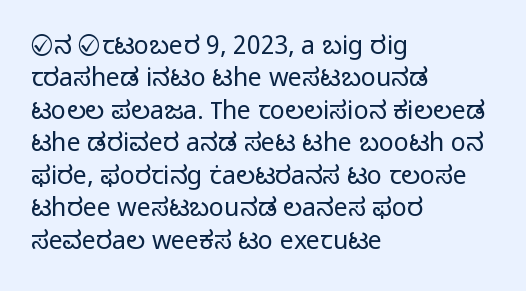
{"italic": "no", "bold": "no", "underline": "no", "align": "left", "line_spacing": "normal", "line_spacing_ratio": 1.3, "letter_spacing": "normal", "letter_spacing_em": 0.0, "glyph_px": 25}
